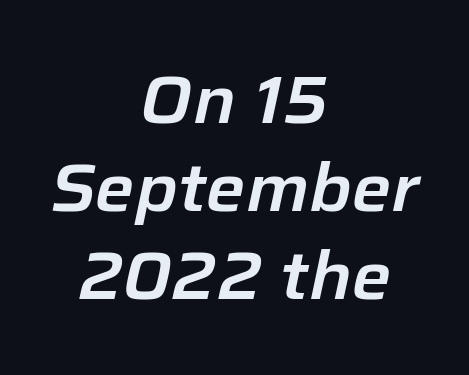
Q: Is the text italic (slanted)? A: Yes, it leans right by about 12 degrees.
Q: Is the text underlined? A: No.
Q: How is the paragraph aligned? A: Centered.
Q: Is the spacing between letters normal or unusually wide? A: Normal.
Q: Is the spacing between lines tight, normal or loose? A: Normal.
Q: Width (condensed, normal, or wide)? A: Normal.
Q: Stroke contrast? A: Low.
Q: x-height? A: Medium.
Q: Monospaced? A: No.
